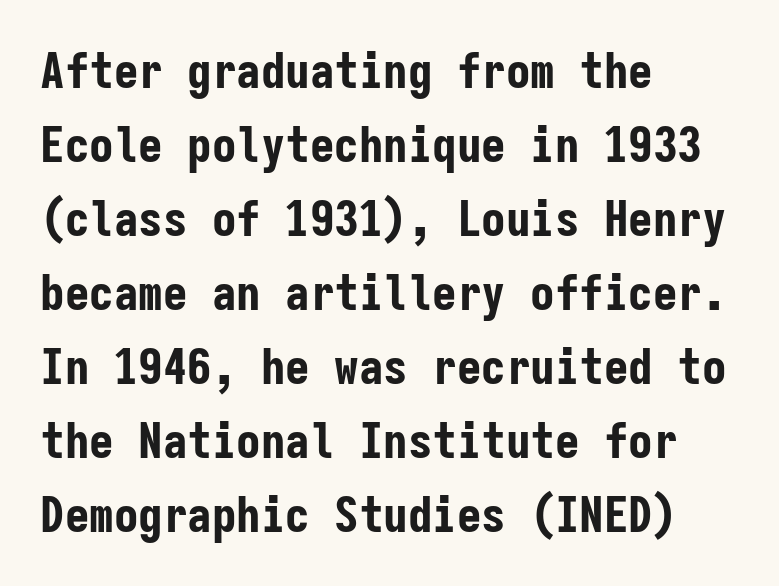
The characters look thick and weighty, a clear bold. A typesetter would call this monospace, since all characters share one set width. Inter-character spacing is left at the font's built-in metrics. Lines of text with bare space underneath.
